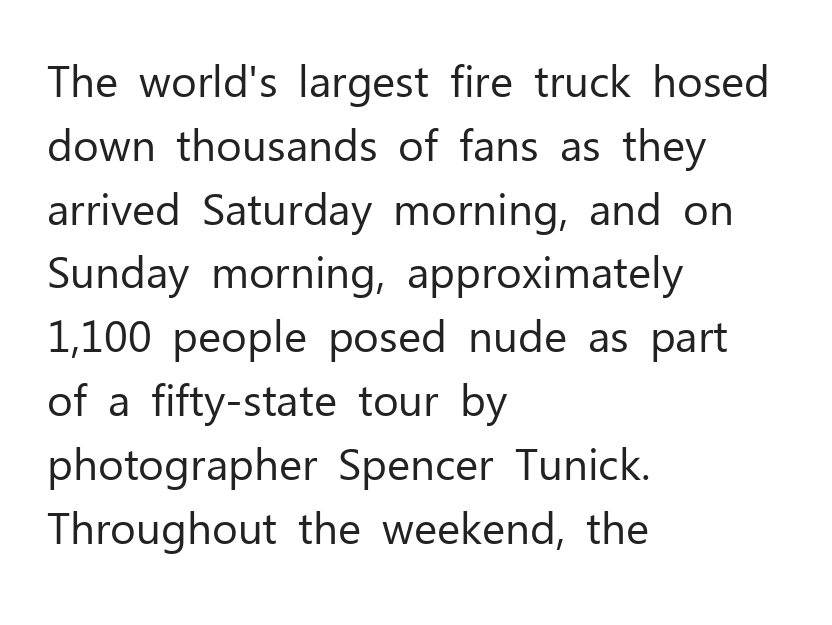
Weight: not bold — regular or lighter. The words here are not underlined. The vertical gap from one line to the next is medium. The face used here is a sans, in the tradition of grotesques and geometrics. Compared with typical body copy, the letter spacing here is the same.
